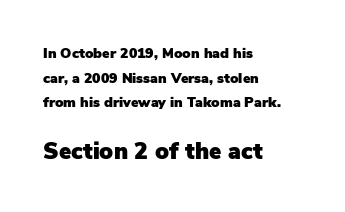
The image shows 23 px text type, upright; set left-aligned, line spacing 1.76x, normal letter spacing, not underlined; the second (bottom) block is 1.64x larger.
